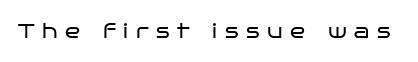
Q: Is the text bold? A: No.
Q: Is the text italic (slanted)? A: No, it is upright.
Q: Is the text underlined? A: No.
Q: Is the spacing between letters normal or unusually wide? A: Unusually wide.
